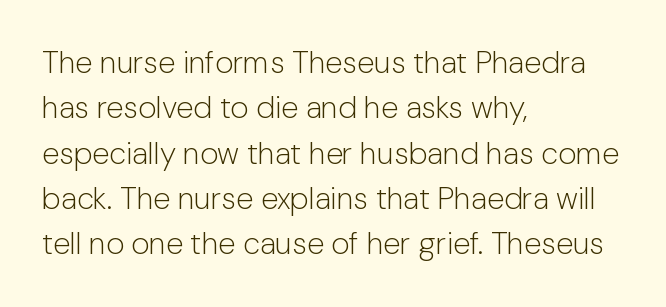
The image shows 31 px light sans-serif type, upright; set left-aligned, normal line spacing (1.46x), normal letter spacing, not underlined; low stroke contrast and a medium x-height.
